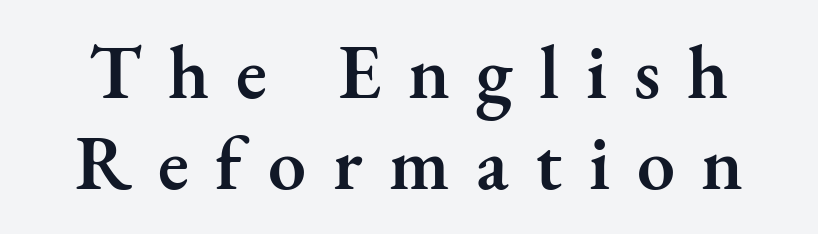
The image shows 76 px semibold serif type, upright; set line spacing 1.2x, unusually wide letter spacing (+0.35 em), not underlined; medium stroke contrast and a small x-height.
